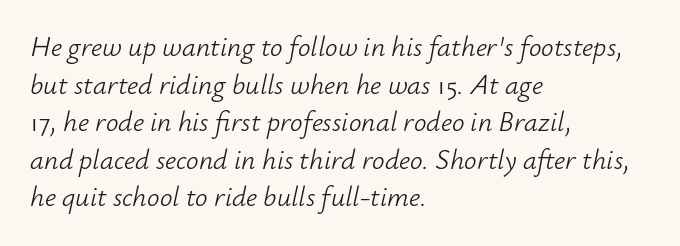
{"italic": "yes", "lean": "right", "slant_degrees": 12, "bold": "no", "weight": "light", "width": "normal", "stroke_contrast": "low", "x_height": "small", "monospaced": "no", "underline": "no", "align": "left", "line_spacing": "normal", "line_spacing_ratio": 1.34, "letter_spacing": "normal", "letter_spacing_em": 0.0, "glyph_px": 28}
